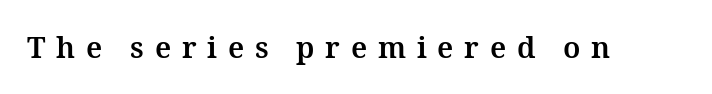
{"italic": "no", "bold": "yes", "weight": "bold", "width": "normal", "stroke_contrast": "medium", "x_height": "medium", "monospaced": "no", "underline": "no", "letter_spacing": "wide", "letter_spacing_em": 0.37, "glyph_px": 29}
